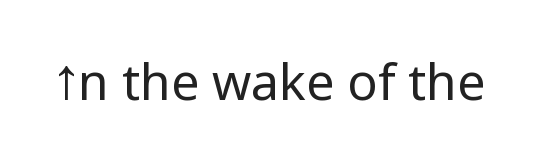
Regarding serifs, this sample does without them. Varying glyph widths throughout — classic text-font behaviour. Vertical stems look standard width or narrower in stroke. This rendering leaves character spacing at its baseline value. This is roman type, the default non-slanted kind.
